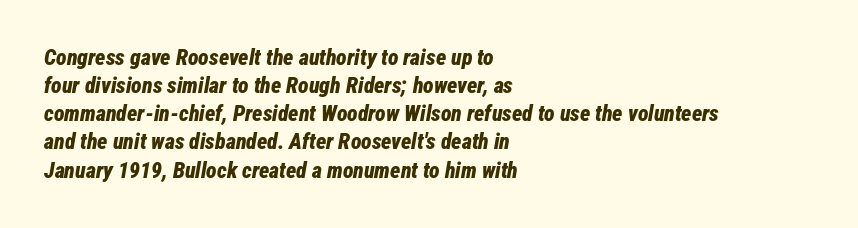
{"italic": "yes", "lean": "right", "slant_degrees": 12, "bold": "yes", "underline": "no", "align": "left", "line_spacing": "normal", "line_spacing_ratio": 1.28, "letter_spacing": "normal", "letter_spacing_em": 0.0, "glyph_px": 22}
